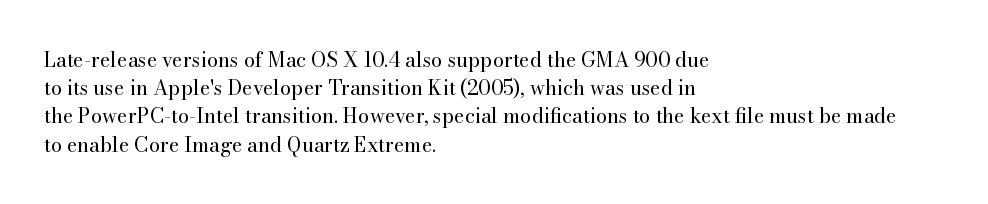
Nobody drew a line under any word here. When letters stand straight like this, we call the style roman or upright. The lines sit at an ordinary, default distance from one another. Summary of weight: not heavy and not bold.
